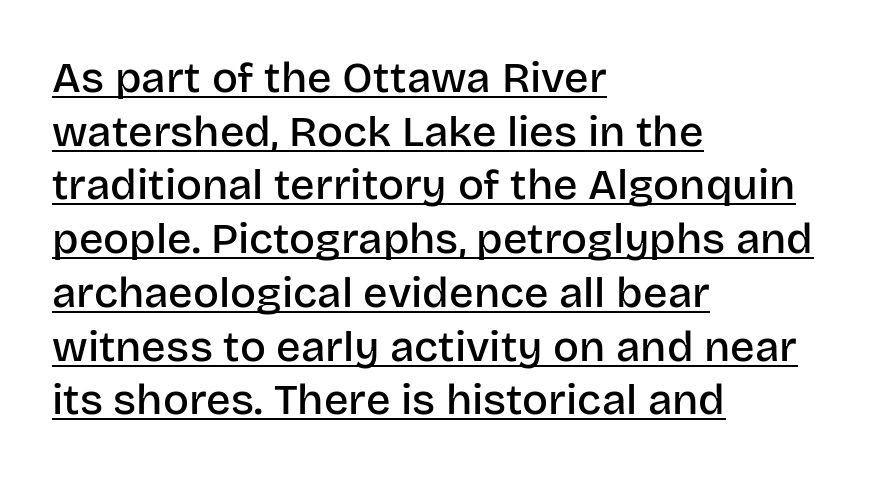
A typographer would call this underscored text. The glyphs have the mass of a demibold cut, below bold. Observe the ordinary spacing: letters are neighbours, not strangers. A typesetter would label this face a sans. The rendering uses natural spacing where letterforms have individual widths. Evenly set lines give the paragraph a standard silhouette.
